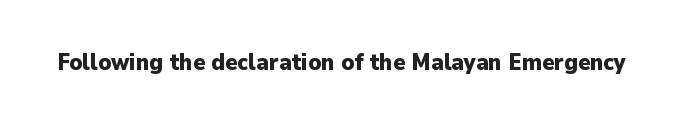
The image shows 23 px bold type, upright; set normal letter spacing, not underlined.
